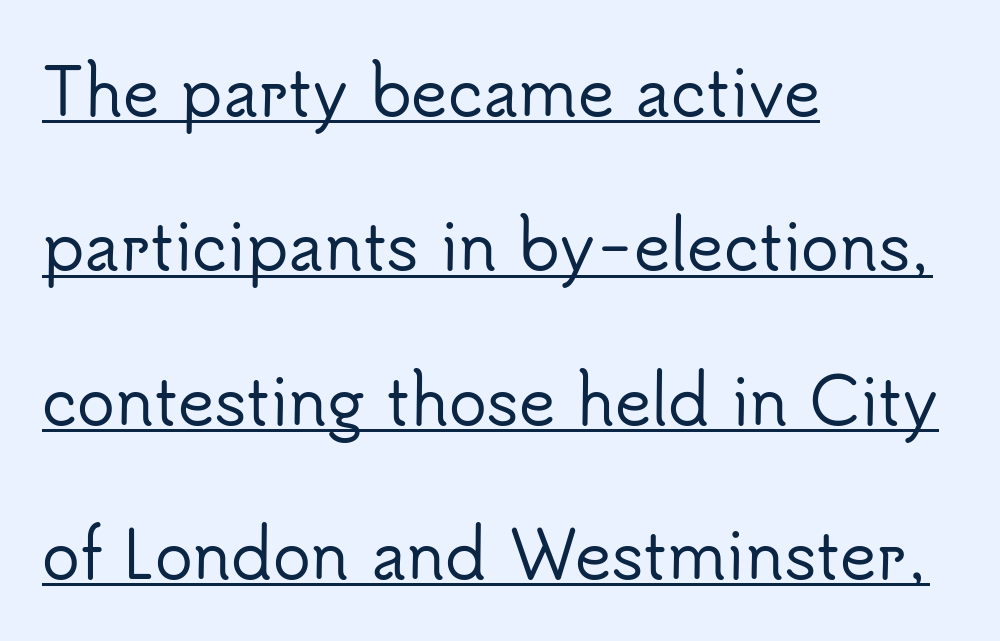
Examine the stroke ends and you'll find no serifs. The text block is weighted toward the left margin, trailing off unevenly rightward. Baseline-to-baseline distance is far greater than the letter height. The rendered words wear a rule along their underside. In terms of posture, this sample is upright.
